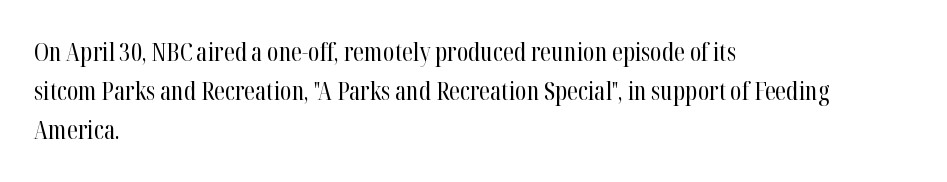
Is this a heavy cut? Hardly; it is regular or lighter. In CSS terms this would be text-align: left. Words appear dense and cohesive because spacing is normal. The gap between lines stays unmarked. Reading down the column, the eye jumps a familiar distance to each next line. This is roman type, the default non-slanted kind.
